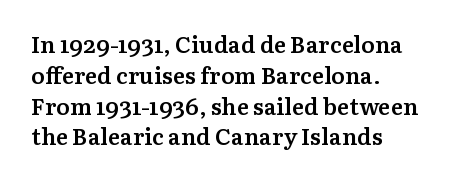
{"italic": "no", "bold": "semi", "underline": "no", "align": "left", "line_spacing": "normal", "line_spacing_ratio": 1.34, "letter_spacing": "normal", "letter_spacing_em": 0.0, "glyph_px": 23}
